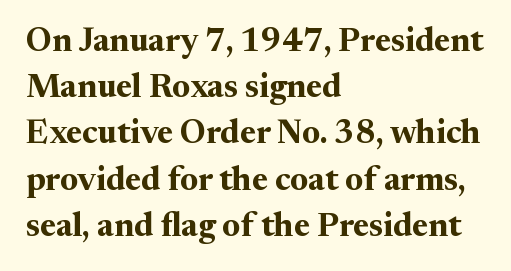
{"serif": "yes", "italic": "no", "bold": "yes", "weight": "bold", "width": "normal", "stroke_contrast": "medium", "x_height": "medium", "monospaced": "no", "underline": "no", "align": "left", "line_spacing": "normal", "line_spacing_ratio": 1.4, "letter_spacing": "normal", "letter_spacing_em": 0.0, "glyph_px": 33}
